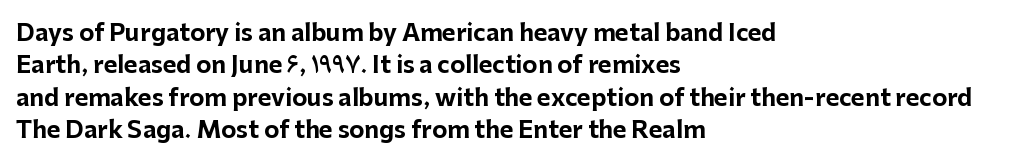
Q: Is the text bold? A: Yes.
Q: Is the text italic (slanted)? A: No, it is upright.
Q: Is the text underlined? A: No.
Q: How is the paragraph aligned? A: Left-aligned.
Q: Is the spacing between letters normal or unusually wide? A: Normal.
Q: Is the spacing between lines tight, normal or loose? A: Normal.
